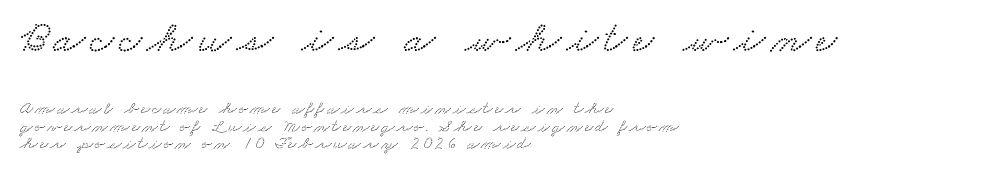
{"serif": "yes", "width": "wide", "stroke_contrast": "low", "x_height": "small", "monospaced": "no", "underline": "no", "align": "left", "line_spacing": "tight", "line_spacing_ratio": 0.97, "larger_block": "first", "size_ratio": 2.56, "glyph_px": 46}
